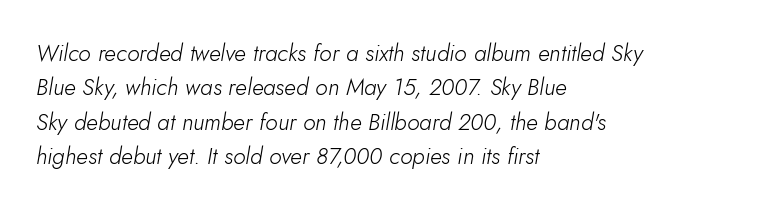
Q: Is the text bold? A: No.
Q: Is the text italic (slanted)? A: Yes, it leans right by about 5 degrees.
Q: Is the text underlined? A: No.
Q: How is the paragraph aligned? A: Left-aligned.
Q: Is the spacing between letters normal or unusually wide? A: Normal.
Q: Is the spacing between lines tight, normal or loose? A: Normal.
